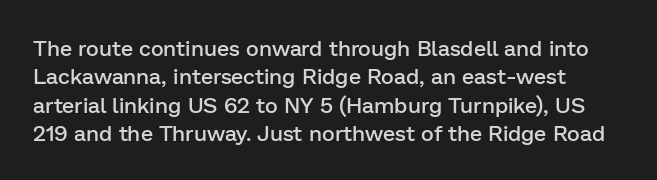
{"italic": "no", "bold": "semi", "underline": "no", "line_spacing": "normal", "line_spacing_ratio": 1.29, "letter_spacing": "normal", "letter_spacing_em": 0.0, "glyph_px": 22}
